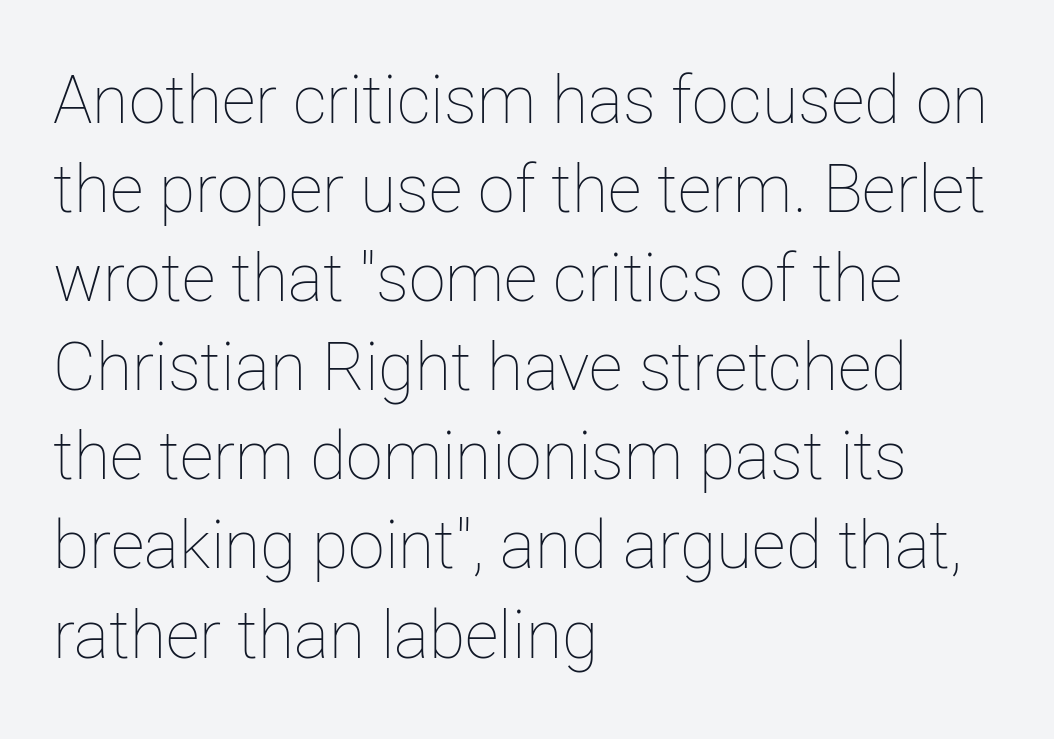
{"italic": "no", "bold": "no", "weight": "thin", "width": "normal", "stroke_contrast": "low", "x_height": "medium", "monospaced": "no", "underline": "no", "align": "left", "line_spacing": "normal", "line_spacing_ratio": 1.35, "letter_spacing": "normal", "letter_spacing_em": 0.0, "glyph_px": 66}
